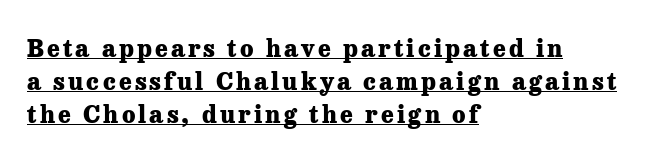
Q: Is the text bold? A: Yes.
Q: Is the text italic (slanted)? A: No, it is upright.
Q: Is the text underlined? A: Yes.
Q: How is the paragraph aligned? A: Left-aligned.
Q: Is the spacing between lines tight, normal or loose? A: Normal.
